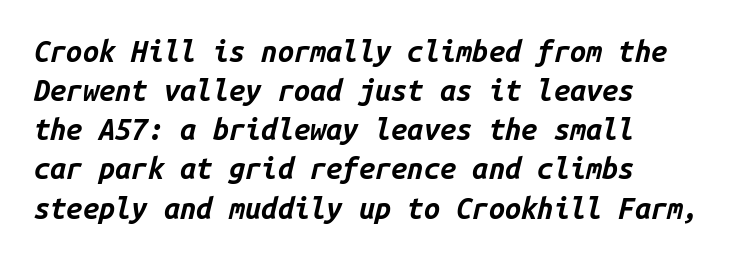
Q: Is the text bold? A: Yes.
Q: Is the text italic (slanted)? A: Yes, it leans right by about 14 degrees.
Q: Is the text underlined? A: No.
Q: How is the paragraph aligned? A: Left-aligned.
Q: Is the spacing between letters normal or unusually wide? A: Normal.
Q: Is the spacing between lines tight, normal or loose? A: Normal.
Q: Width (condensed, normal, or wide)? A: Normal.
Q: Stroke contrast? A: Low.
Q: x-height? A: Medium.
Q: Monospaced? A: Yes.
